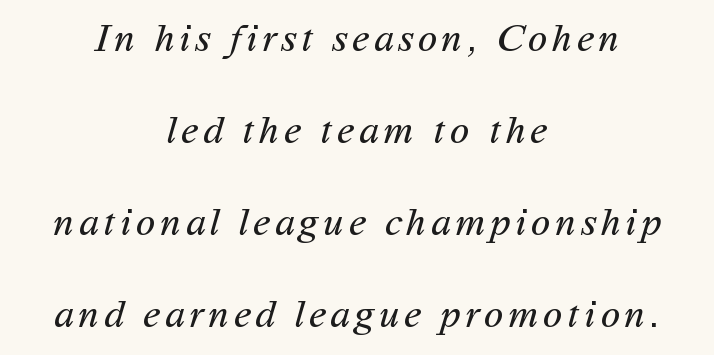
{"serif": "no", "bold": "no", "weight": "regular", "width": "normal", "stroke_contrast": "medium", "x_height": "medium", "monospaced": "no", "underline": "no", "align": "center", "line_spacing": "loose", "line_spacing_ratio": 2.3, "glyph_px": 40}
